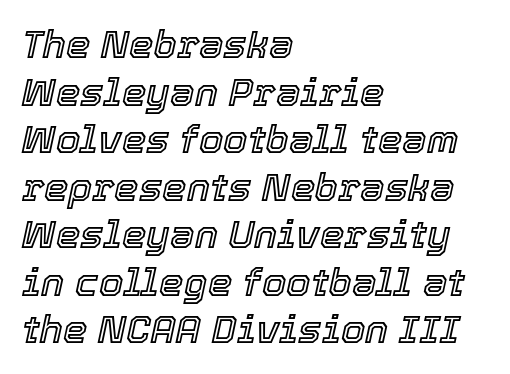
It's the slanting kind of type. This rendering features lettering with no underline. Short note: letters normally spaced. Do the characters align in a grid? No, the font is proportional. The lines in this sample share a left origin and differ only in where they stop.
